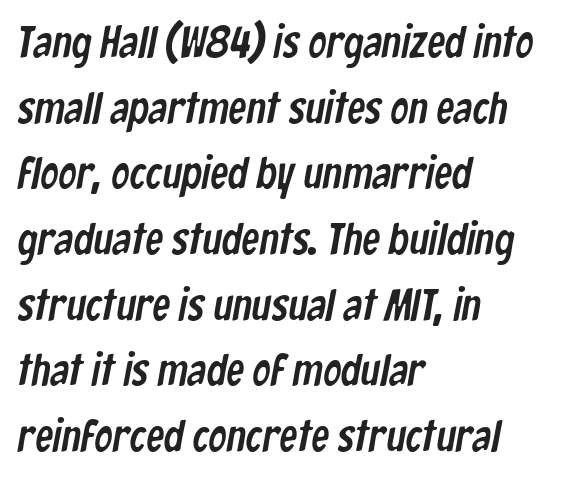
Q: Is the typeface a serif or a sans-serif typeface? A: Sans-serif.
Q: Is the text underlined? A: No.
Q: How is the paragraph aligned? A: Left-aligned.
Q: Is the spacing between letters normal or unusually wide? A: Normal.
Q: Is the spacing between lines tight, normal or loose? A: Normal.
Q: Width (condensed, normal, or wide)? A: Condensed.
Q: Stroke contrast? A: Low.
Q: x-height? A: Medium.
Q: Monospaced? A: No.
